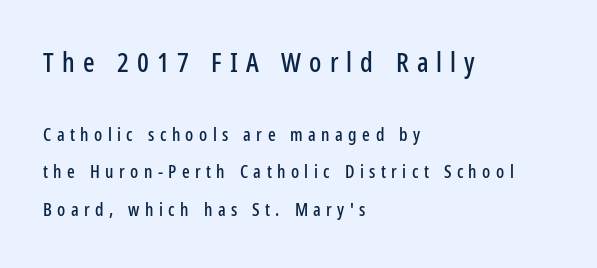
A great deal of white space separates one row of letters from the next. Type without underlining. The rendering anchors every line to the left-hand side. Here the glyphs are tracked loosely, breaking word shapes into spaced letters. Is there any slant? The stems are plumb. A student would notice the top passage is typeset larger than what follows.
